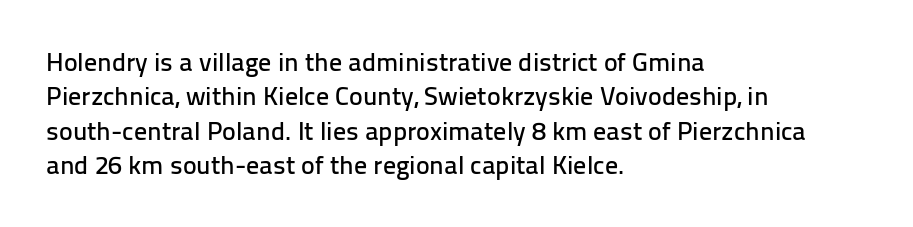
Q: Is the text italic (slanted)? A: No, it is upright.
Q: Is the text underlined? A: No.
Q: How is the paragraph aligned? A: Left-aligned.
Q: Is the spacing between letters normal or unusually wide? A: Normal.
Q: Is the spacing between lines tight, normal or loose? A: Normal.
